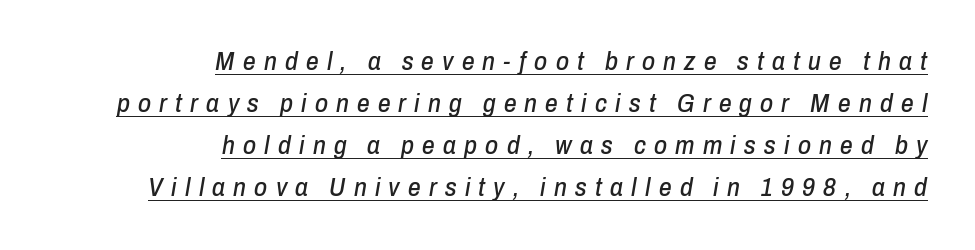
Q: Is the text italic (slanted)? A: Yes, it leans right by about 10 degrees.
Q: Is the text underlined? A: Yes.
Q: How is the paragraph aligned? A: Right-aligned.
Q: Is the spacing between letters normal or unusually wide? A: Unusually wide.
Q: Is the spacing between lines tight, normal or loose? A: Normal.
